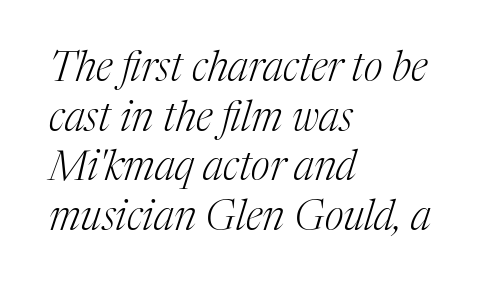
{"serif": "yes", "italic": "yes", "lean": "right", "slant_degrees": 17, "bold": "no", "weight": "light", "width": "normal", "stroke_contrast": "medium", "x_height": "medium", "monospaced": "no", "underline": "no", "align": "left", "line_spacing_ratio": 1.21, "letter_spacing": "normal", "letter_spacing_em": 0.0, "glyph_px": 41}
